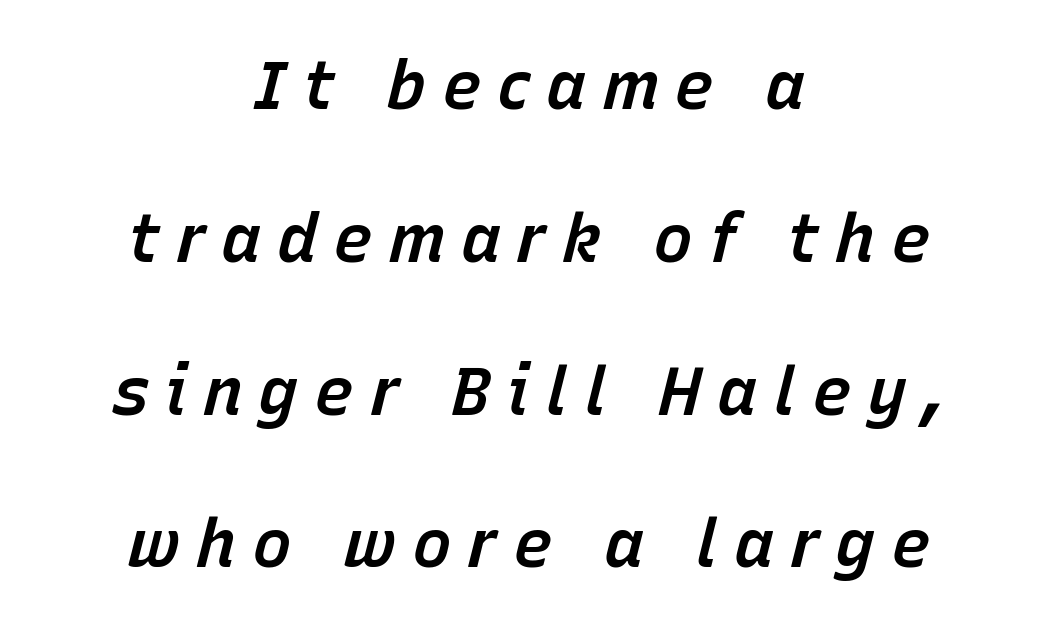
This is oblique type, the kind used for emphasis or titles. Each line is balanced around a shared central axis. Varying glyph widths throughout — classic text-font behaviour. These words are printed semibold, heavier than regular yet not bold. Just letters on the line, the space beneath them empty.
